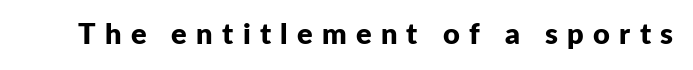
{"serif": "no", "italic": "no", "bold": "yes", "weight": "bold", "width": "normal", "stroke_contrast": "low", "x_height": "medium", "monospaced": "no", "underline": "no", "letter_spacing": "wide", "letter_spacing_em": 0.32, "glyph_px": 29}
